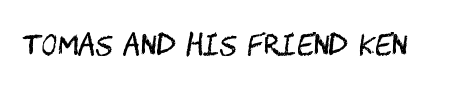
Has an underline been added? It has not. The type is set solid horizontally, with unmodified tracking. The characters are drawn with everyday or finer stroke widths. Every character sits straight up, as roman type does.
